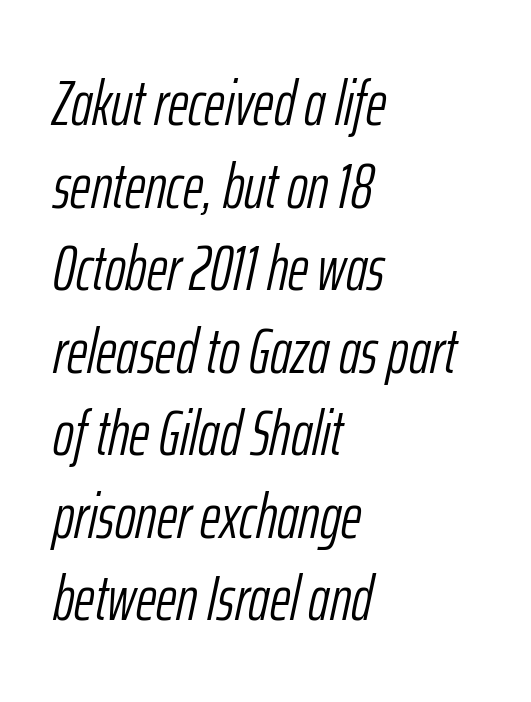
Q: Is the text bold? A: No.
Q: Is the text italic (slanted)? A: Yes, it leans right by about 12 degrees.
Q: Is the text underlined? A: No.
Q: How is the paragraph aligned? A: Left-aligned.
Q: Is the spacing between letters normal or unusually wide? A: Normal.
Q: Is the spacing between lines tight, normal or loose? A: Normal.
Q: Width (condensed, normal, or wide)? A: Condensed.
Q: Stroke contrast? A: Low.
Q: x-height? A: Medium.
Q: Monospaced? A: No.
